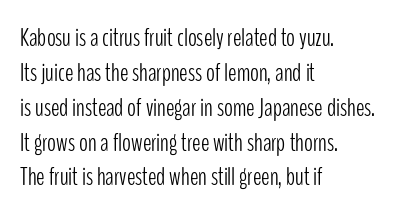
Q: Is the text bold? A: No.
Q: Is the text italic (slanted)? A: No, it is upright.
Q: Is the text underlined? A: No.
Q: How is the paragraph aligned? A: Left-aligned.
Q: Is the spacing between letters normal or unusually wide? A: Normal.
Q: Is the spacing between lines tight, normal or loose? A: Normal.
